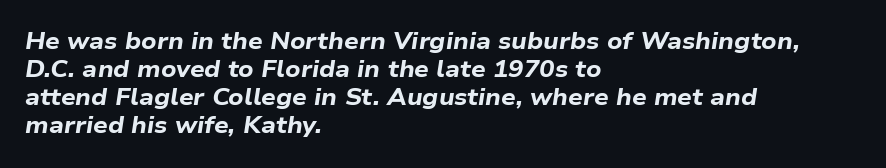
The image shows 23 px bold type, italic (leaning right); set left-aligned, line spacing 1.22x, normal letter spacing, not underlined.
